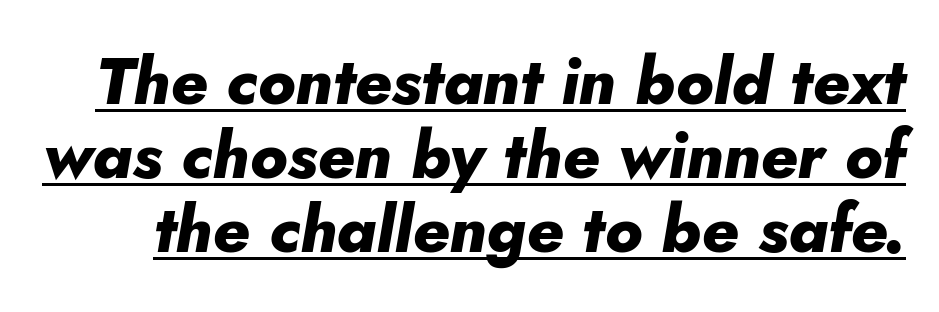
Q: Is the text bold? A: Yes.
Q: Is the text italic (slanted)? A: Yes, it leans right by about 10 degrees.
Q: Is the text underlined? A: Yes.
Q: Is the spacing between letters normal or unusually wide? A: Normal.
Q: Is the spacing between lines tight, normal or loose? A: Tight.
Q: Width (condensed, normal, or wide)? A: Normal.
Q: Stroke contrast? A: Low.
Q: x-height? A: Small.
Q: Monospaced? A: No.
